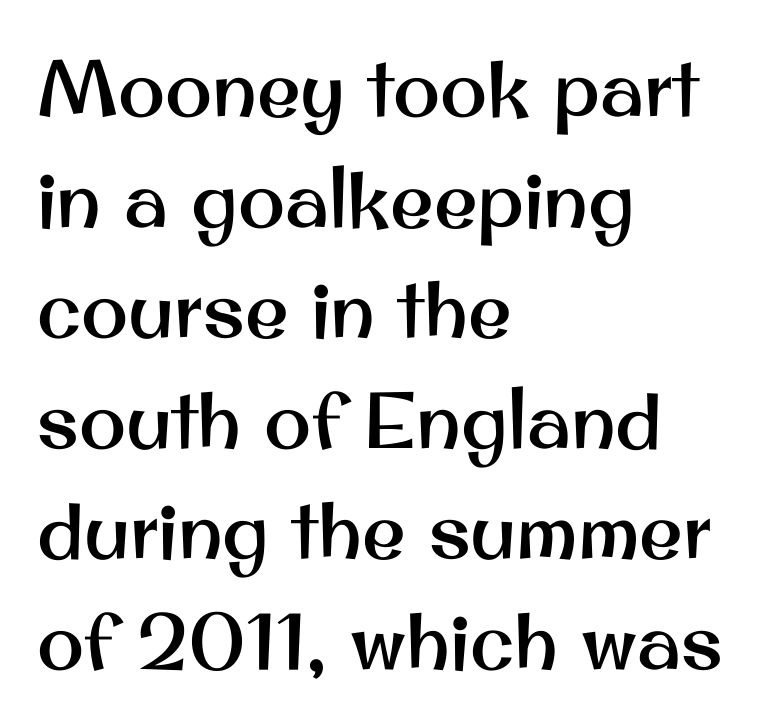
The gap between lines stays unmarked. Here the designer chose a conventional face with non-uniform glyph widths. This is the regular roman posture of the typeface. Does extra space separate the letters? No, they use regular spacing. One-word summary of the alignment: left. In terms of leading, this rendering sits right in the middle.
